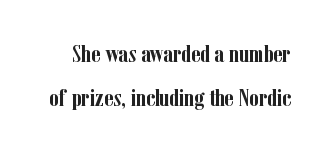
Q: Is the text bold? A: Yes.
Q: Is the text italic (slanted)? A: No, it is upright.
Q: Is the text underlined? A: No.
Q: Is the spacing between letters normal or unusually wide? A: Normal.
